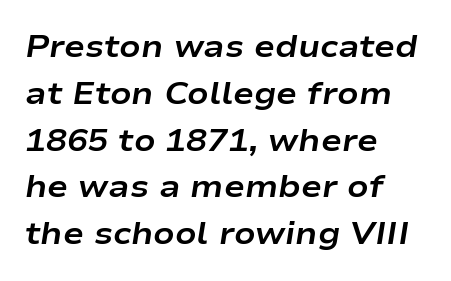
The image shows 31 px bold, wide type, italic (leaning right); set left-aligned, normal line spacing (1.51x), normal letter spacing, not underlined; low stroke contrast and a medium x-height.
